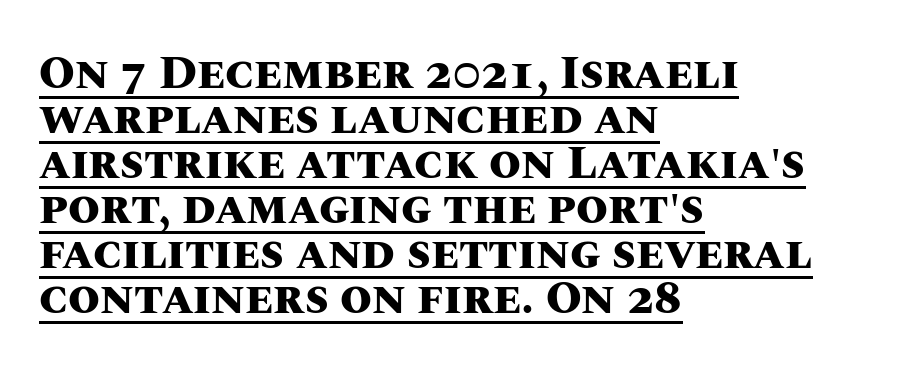
Short note: letters normally spaced. Upright lettering throughout. Do the characters align in a grid? No, the font is proportional. The characters look thick and weighty, a clear bold.
